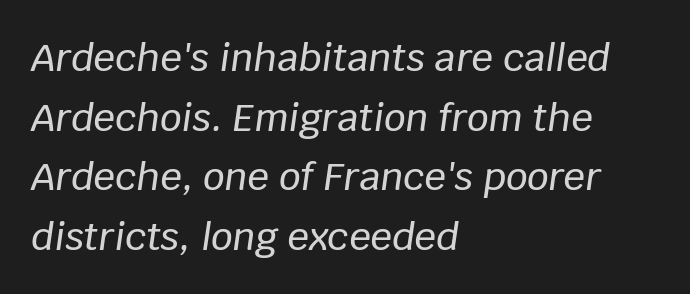
Look at the tracking — it's just the regular setting, nothing added. This block has exactly the height ordinary leading produces. Has an underline been added? It has not. Line beginnings align vertically; line endings do not. Compared with ordinary roman type, these characters are visibly tilted.
